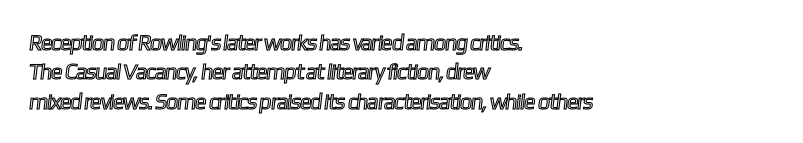
The image shows 22 px text type; set left-aligned, normal line spacing (1.33x), normal letter spacing, not underlined.
